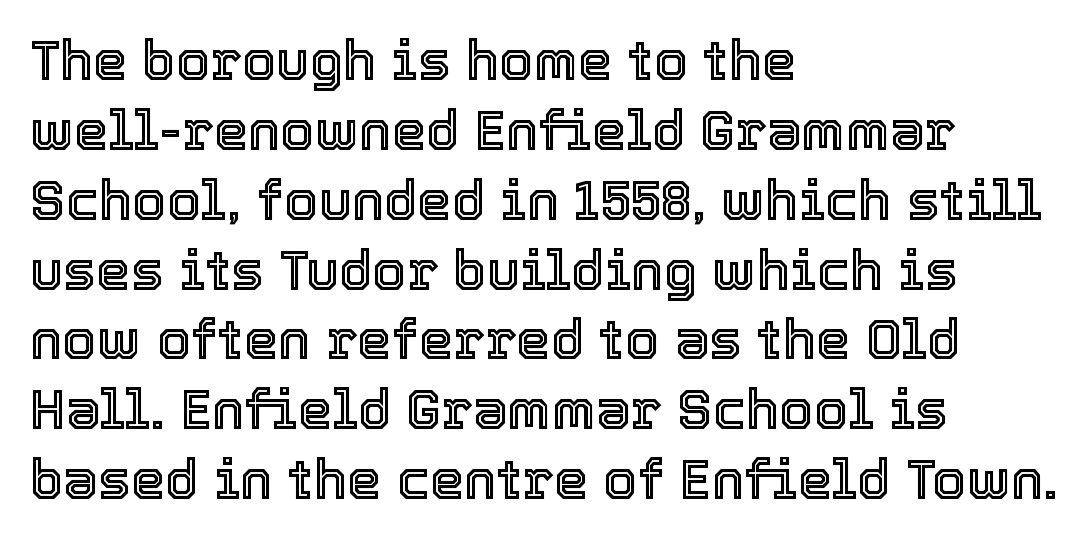
Interline gaps are of average width in this sample. Think of a printed novel: that variable character pitch is what you see here. Lines of text with bare space underneath. Caption: standard tracking, unaltered.
